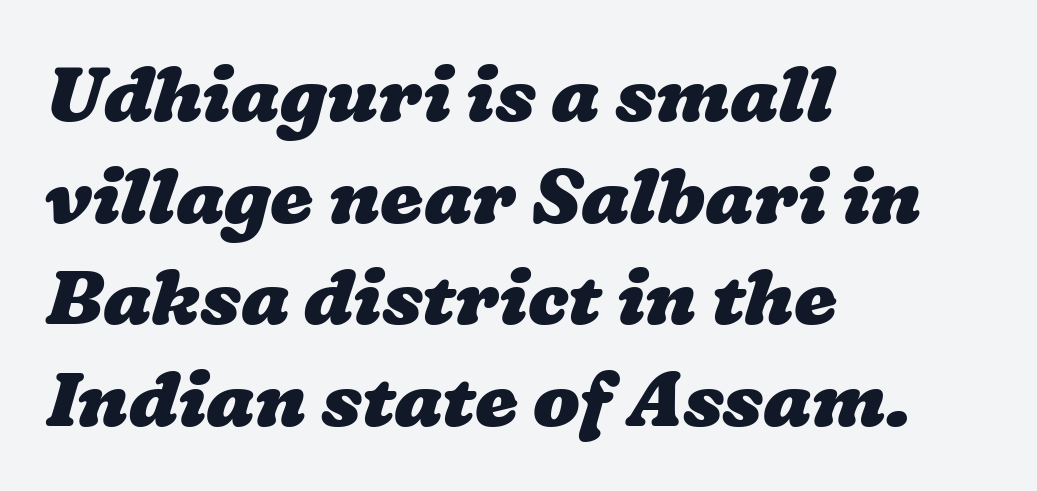
{"bold": "yes", "weight": "heavy", "width": "wide", "stroke_contrast": "low", "x_height": "medium", "monospaced": "no", "underline": "no", "align": "left", "line_spacing": "normal", "line_spacing_ratio": 1.32, "letter_spacing": "normal", "letter_spacing_em": 0.0, "glyph_px": 77}
